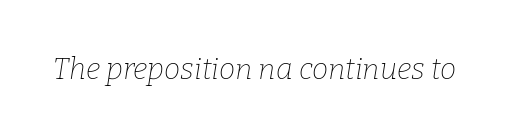
The image shows 29 px thin serif type, italic (leaning right); set normal letter spacing, not underlined; low stroke contrast and a medium x-height.
